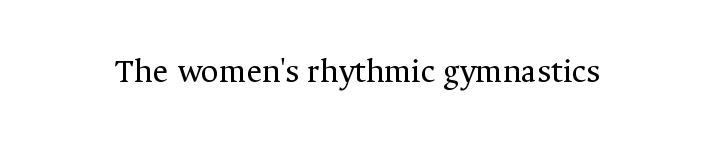
Think of a printed novel: that variable character pitch is what you see here. Classification — serif. Italic: no, the glyphs are upright roman. The weight tops out at a normal text grade. The strip under each line holds only bare page.
